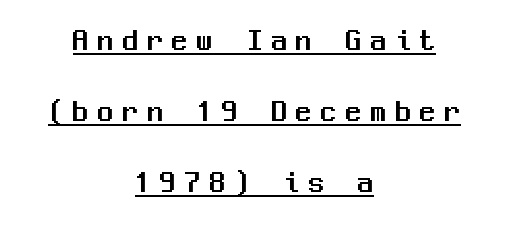
Is this a fixed-width face? Yes — each glyph sits in an identical cell. If you measured baseline to baseline, you'd find a long distance. To sum up the face: it is a sans, with no serifs. The lines in this sample share a center point and differ in where they start and stop. Look at the tracking — it's clearly loosened, letters drifting apart. Style check: upright.
